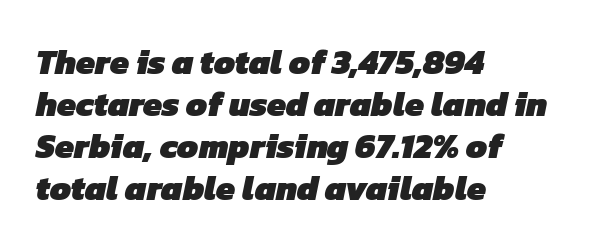
The image shows 34 px heavy sans-serif type; set left-aligned, line spacing 1.24x, normal letter spacing, not underlined; low stroke contrast and a medium x-height.
